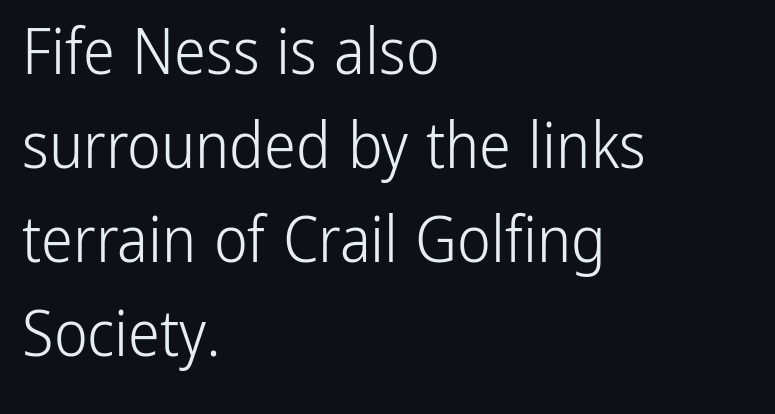
{"serif": "no", "italic": "no", "bold": "no", "weight": "light", "width": "condensed", "stroke_contrast": "low", "x_height": "medium", "monospaced": "no", "underline": "no", "align": "left", "line_spacing": "normal", "line_spacing_ratio": 1.47, "letter_spacing": "normal", "letter_spacing_em": 0.0, "glyph_px": 64}
